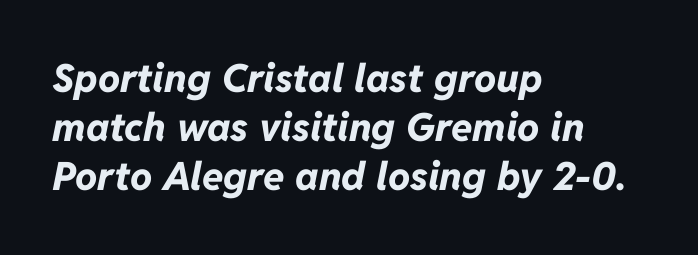
A typesetter would mark this as italic. This rendering uses left alignment, leaving the right contour irregular. Is this a fixed-width face? No — the glyphs have proportional, varying widths. Compared with typical body copy, the letter spacing here is the same. These lines carry a lot of weight — the face is fully bold.
